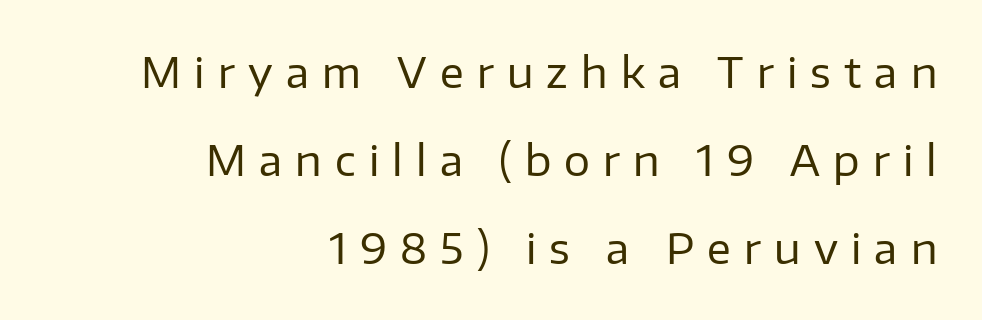
Q: Is the text bold? A: No.
Q: Is the text italic (slanted)? A: No, it is upright.
Q: Is the typeface a serif or a sans-serif typeface? A: Sans-serif.
Q: Is the text underlined? A: No.
Q: How is the paragraph aligned? A: Right-aligned.
Q: Is the spacing between letters normal or unusually wide? A: Unusually wide.
Q: Is the spacing between lines tight, normal or loose? A: Loose.
Q: Width (condensed, normal, or wide)? A: Normal.
Q: Stroke contrast? A: Low.
Q: x-height? A: Medium.
Q: Monospaced? A: No.
